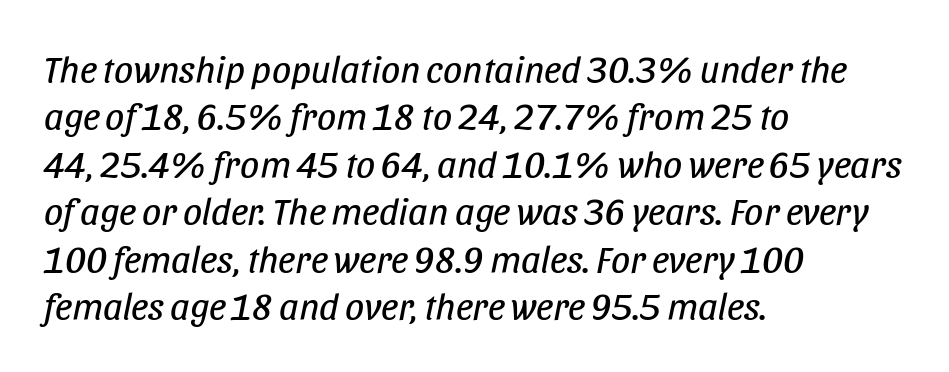
{"italic": "yes", "lean": "right", "slant_degrees": 11, "bold": "no", "weight": "regular", "width": "condensed", "stroke_contrast": "low", "x_height": "large", "monospaced": "no", "underline": "no", "align": "left", "line_spacing": "normal", "line_spacing_ratio": 1.25, "letter_spacing": "normal", "letter_spacing_em": 0.0, "glyph_px": 38}
